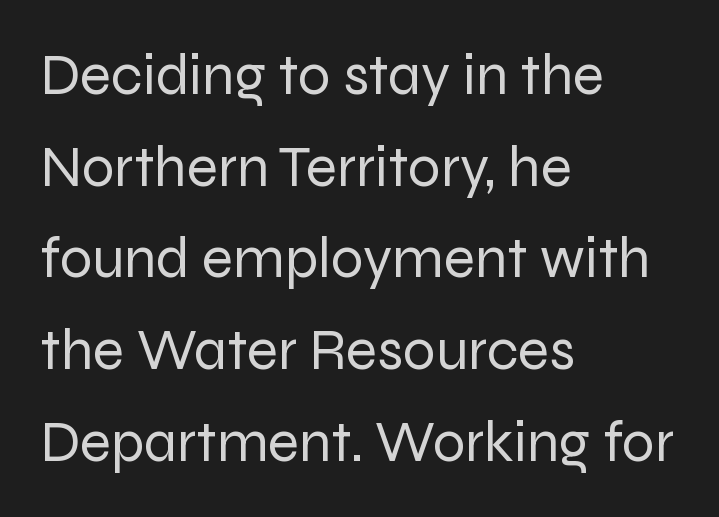
A bare baseline throughout the passage. Proportional: the letters do not fall into vertical columns. A typesetter would mark this as roman, not italic. Examine the stroke ends and you'll find no serifs.
